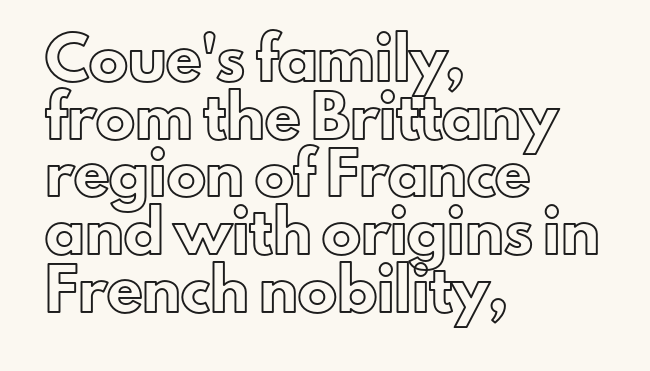
The image shows 39 px text type, upright; set left-aligned, normal line spacing (1.48x), normal letter spacing, not underlined; a small x-height.
